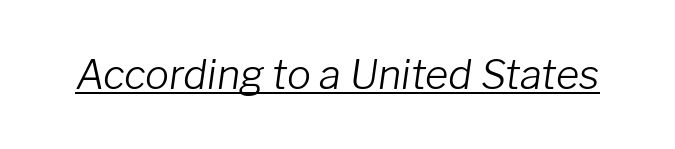
Q: Is the text bold? A: No.
Q: Is the text italic (slanted)? A: Yes, it leans right by about 8 degrees.
Q: Is the text underlined? A: Yes.
Q: Is the spacing between letters normal or unusually wide? A: Normal.
Q: Width (condensed, normal, or wide)? A: Normal.
Q: Stroke contrast? A: Low.
Q: x-height? A: Medium.
Q: Monospaced? A: No.
